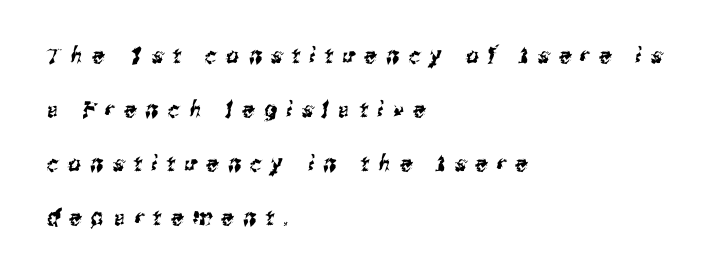
{"underline": "no", "align": "left", "line_spacing": "loose", "line_spacing_ratio": 2.45, "letter_spacing": "wide", "letter_spacing_em": 0.44, "glyph_px": 22}
